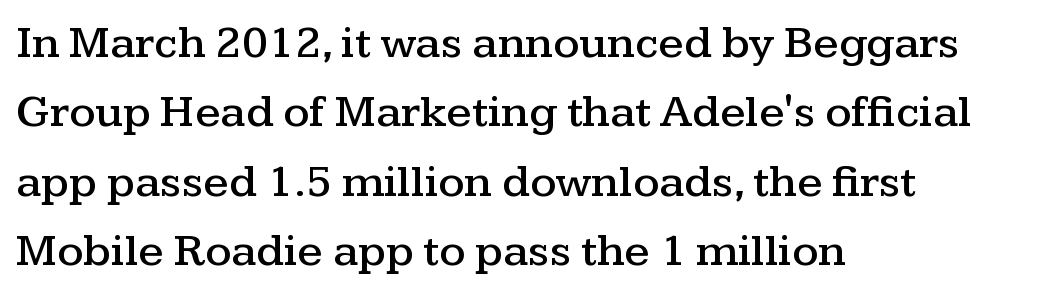
The image shows 46 px wide serif type, upright; set left-aligned, normal line spacing (1.51x), normal letter spacing, not underlined; medium stroke contrast and a medium x-height.
